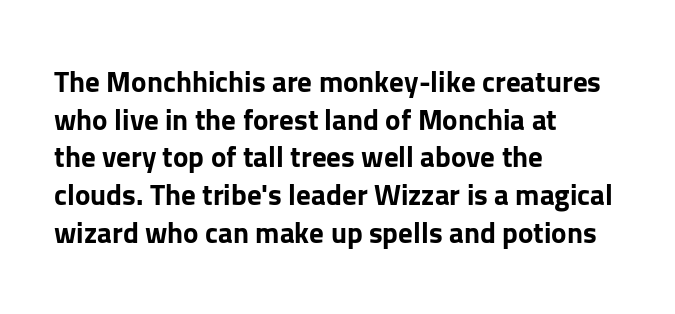
Q: Is the text bold? A: Yes.
Q: Is the text italic (slanted)? A: No, it is upright.
Q: Is the typeface a serif or a sans-serif typeface? A: Sans-serif.
Q: Is the text underlined? A: No.
Q: How is the paragraph aligned? A: Left-aligned.
Q: Is the spacing between letters normal or unusually wide? A: Normal.
Q: Is the spacing between lines tight, normal or loose? A: Normal.
Q: Width (condensed, normal, or wide)? A: Normal.
Q: Stroke contrast? A: Low.
Q: x-height? A: Medium.
Q: Monospaced? A: No.
